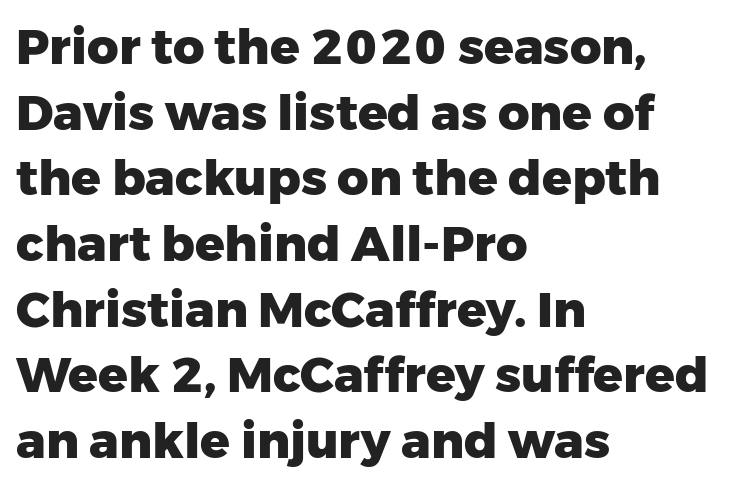
Normally led — the rows are evenly, conventionally spaced. The type sits square on the baseline with zero lean. Casual observation: everything's shoved over to the left. The baseline area is clear. Spacing verdict: proportional, widths tailored to each character. Are there feet on the stems? There aren't — it's a sans.
